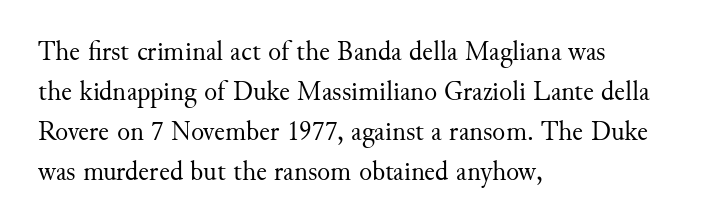
The image shows 27 px text type, upright; set left-aligned, normal line spacing (1.48x), normal letter spacing, not underlined.
